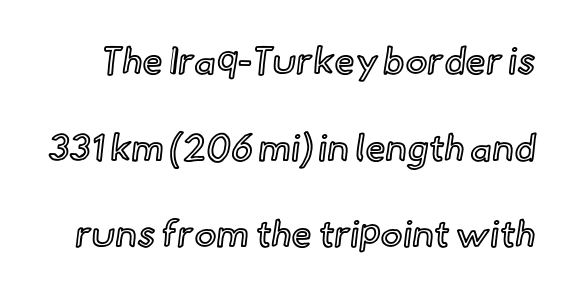
Q: Is the text italic (slanted)? A: Yes.
Q: Is the text underlined? A: No.
Q: Is the spacing between letters normal or unusually wide? A: Normal.
Q: Is the spacing between lines tight, normal or loose? A: Loose.
Q: Width (condensed, normal, or wide)? A: Normal.
Q: x-height? A: Small.
Q: Monospaced? A: No.
